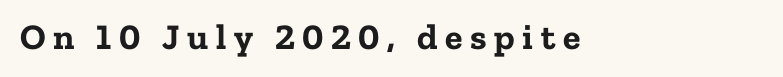
{"serif": "yes", "italic": "no", "bold": "yes", "weight": "bold", "width": "normal", "stroke_contrast": "low", "x_height": "medium", "monospaced": "no", "underline": "no", "letter_spacing": "wide", "letter_spacing_em": 0.21, "glyph_px": 36}
